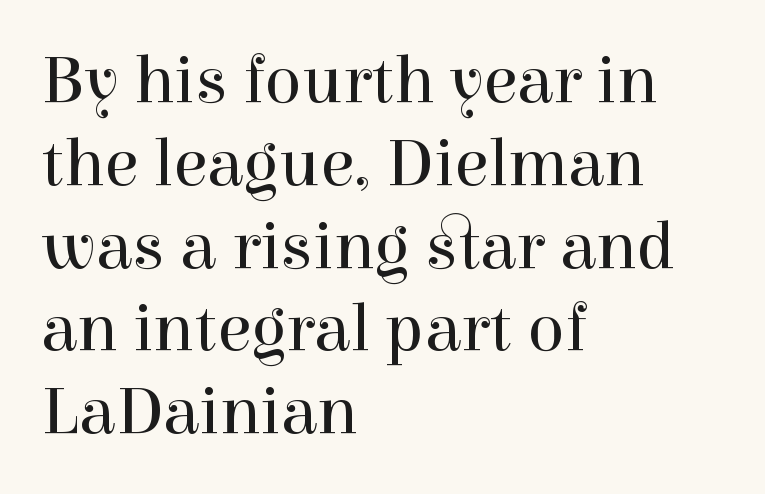
{"serif": "yes", "italic": "no", "bold": "no", "weight": "regular", "width": "normal", "x_height": "medium", "monospaced": "no", "underline": "no", "align": "left", "line_spacing_ratio": 1.2, "letter_spacing": "normal", "letter_spacing_em": 0.0, "glyph_px": 69}
